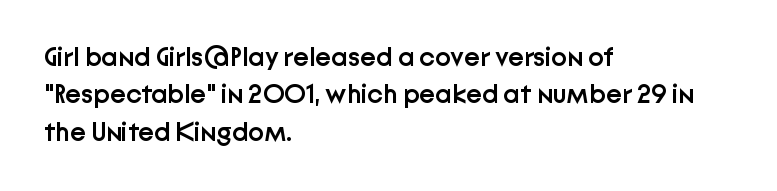
Rendered with straight, roman letterforms. This is moderately heavy type, rendered in semibold. Unmarked baselines from the first word to the last. If you measured baseline to baseline, you'd find a middling distance. Each word holds together tightly as a unit, with standard inter-letter gaps. Teacher's note: observe the even left margin — that is flush-left alignment.
